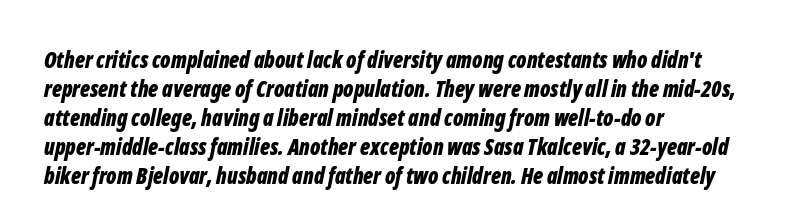
These lines were composed using italics. The horizontal fit of the characters is conventional and even. Notice how the passage keeps a crisp vertical edge on the left only. What's the leading like? Ordinary, nothing unusual. The string is rendered with underlining switched off.
